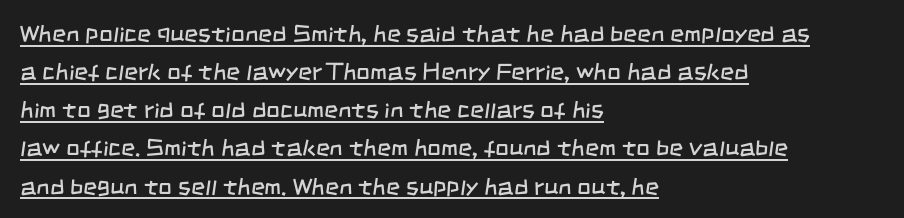
The image shows 24 px text type; set left-aligned, normal line spacing (1.59x), normal letter spacing, underlined.
